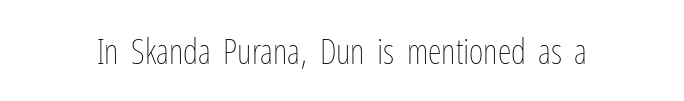
The image shows 35 px thin, condensed type, upright; set normal letter spacing, not underlined; low stroke contrast and a medium x-height.
